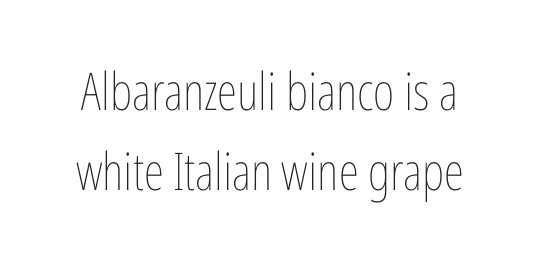
{"italic": "no", "bold": "no", "weight": "thin", "width": "condensed", "stroke_contrast": "low", "x_height": "medium", "monospaced": "no", "underline": "no", "line_spacing": "normal", "line_spacing_ratio": 1.54, "letter_spacing": "normal", "letter_spacing_em": 0.0, "glyph_px": 52}
